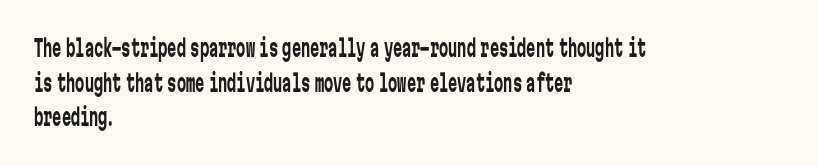
Q: Is the text bold? A: No.
Q: Is the text italic (slanted)? A: No, it is upright.
Q: Is the text underlined? A: No.
Q: How is the paragraph aligned? A: Left-aligned.
Q: Is the spacing between letters normal or unusually wide? A: Normal.
Q: Is the spacing between lines tight, normal or loose? A: Normal.
